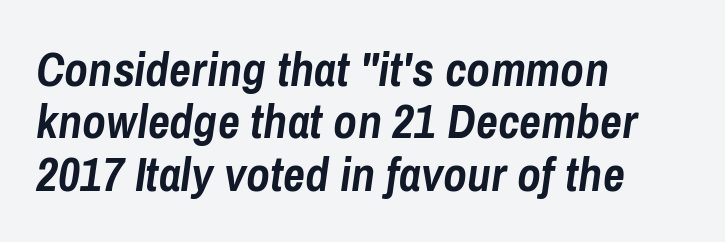
Q: Is the text bold? A: Yes.
Q: Is the text italic (slanted)? A: Yes, it leans right by about 8 degrees.
Q: Is the text underlined? A: No.
Q: How is the paragraph aligned? A: Left-aligned.
Q: Is the spacing between letters normal or unusually wide? A: Normal.
Q: Is the spacing between lines tight, normal or loose? A: Tight.
Q: Width (condensed, normal, or wide)? A: Condensed.
Q: Stroke contrast? A: Low.
Q: x-height? A: Medium.
Q: Monospaced? A: No.
